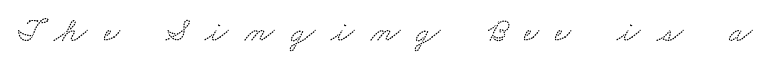
The image shows 34 px wide type; set unusually wide letter spacing (+0.48 em), not underlined; low stroke contrast and a small x-height.
